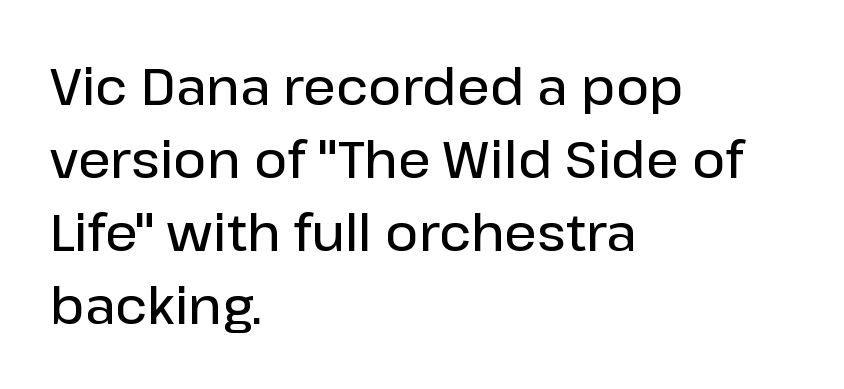
{"serif": "no", "italic": "no", "bold": "semi", "weight": "semibold", "width": "normal", "stroke_contrast": "low", "x_height": "medium", "monospaced": "no", "underline": "no", "align": "left", "line_spacing": "normal", "line_spacing_ratio": 1.43, "letter_spacing": "normal", "letter_spacing_em": 0.0, "glyph_px": 51}
